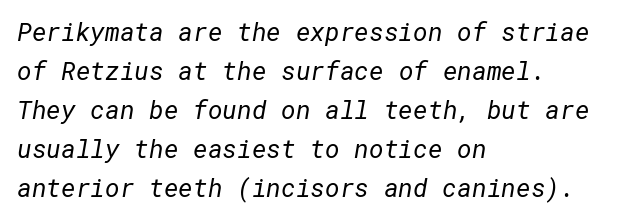
The glyphs are unaccompanied by any horizontal stroke below them. Leading: standard. Each line starts at the same left margin while the right side varies. Short note: letters normally spaced.
